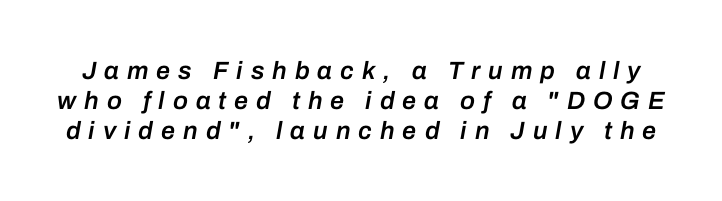
{"italic": "yes", "lean": "right", "slant_degrees": 10, "bold": "semi", "underline": "no", "line_spacing_ratio": 1.2, "letter_spacing": "wide", "letter_spacing_em": 0.32, "glyph_px": 25}
